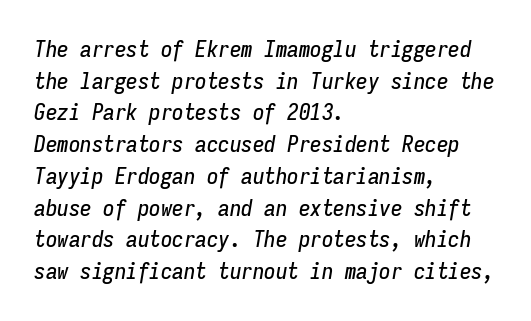
This rendering uses left alignment, leaving the right contour irregular. Unmarked baselines from the first word to the last. The passage shown has conventional tracking throughout. The specimen reads as italic at a glance. Quick note: interline space is typical.
